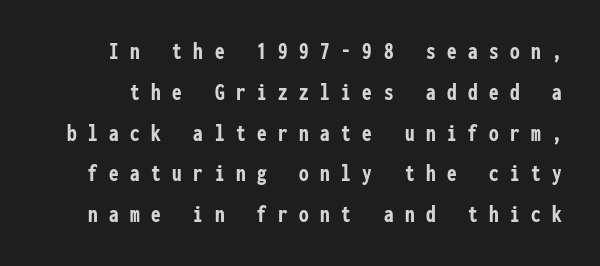
Q: Is the text bold? A: Yes.
Q: Is the text italic (slanted)? A: No, it is upright.
Q: Is the text underlined? A: No.
Q: Is the spacing between letters normal or unusually wide? A: Unusually wide.
Q: Is the spacing between lines tight, normal or loose? A: Normal.
